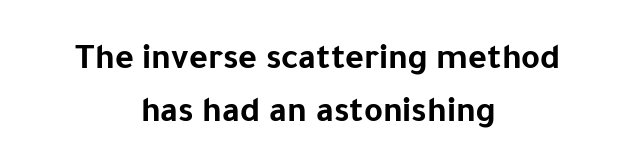
Q: Is the text bold? A: Yes.
Q: Is the text italic (slanted)? A: No, it is upright.
Q: Is the typeface a serif or a sans-serif typeface? A: Sans-serif.
Q: Is the text underlined? A: No.
Q: How is the paragraph aligned? A: Centered.
Q: Is the spacing between letters normal or unusually wide? A: Normal.
Q: Is the spacing between lines tight, normal or loose? A: Normal.
Q: Width (condensed, normal, or wide)? A: Normal.
Q: Stroke contrast? A: Low.
Q: x-height? A: Medium.
Q: Monospaced? A: No.
